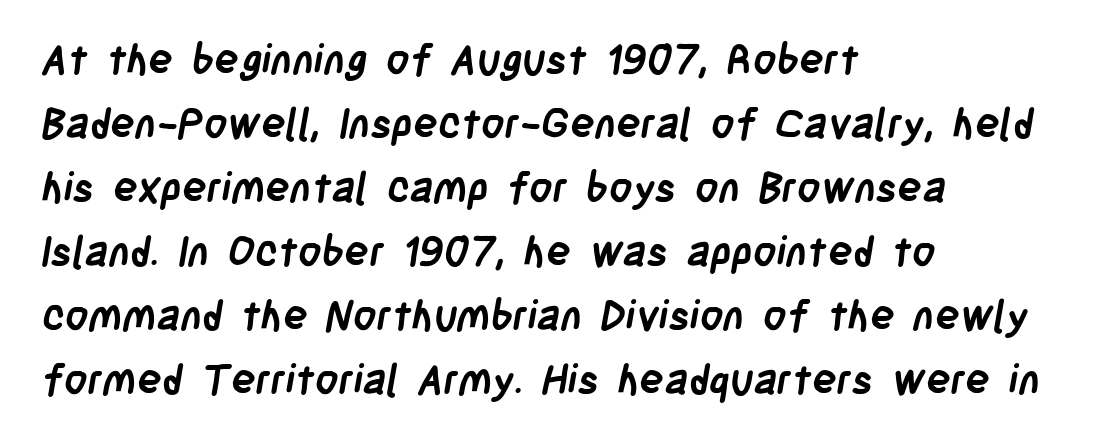
Character widths vary here, with narrow letters taking less room than wide ones. Typeset ragged right — the left edge is the straight one. Interline gaps are of average width in this sample. Look at the tracking — it's just the regular setting, nothing added. Quick note: underline off. As a designer I'd log this as weight 700, bold.
